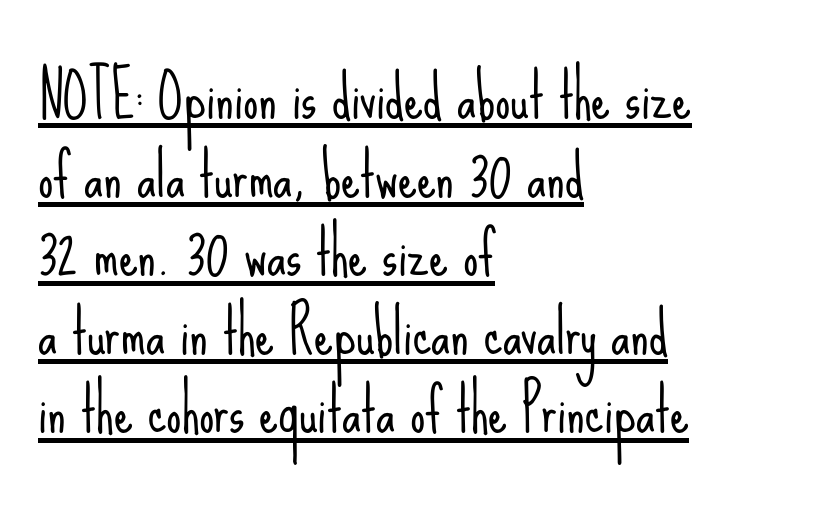
Underlining? Definitely there. Heaviness? Minimal to ordinary, like unemphasized prose. This sample keeps an unexceptional amount of space between lines. A sans-serif font was chosen for this passage.
